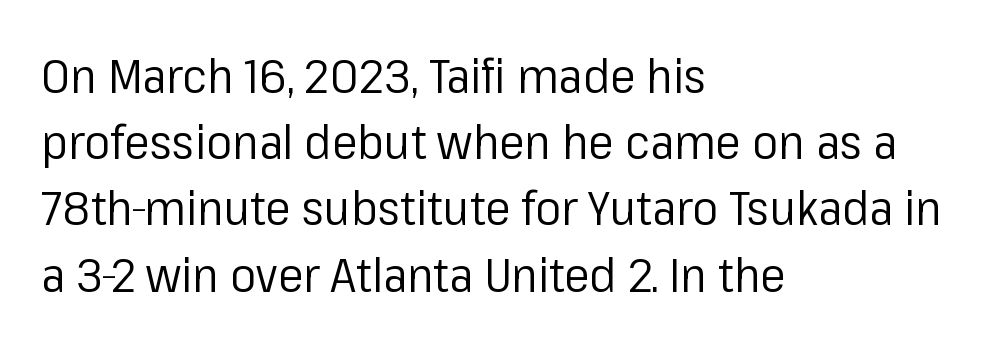
Q: Is the text bold? A: No.
Q: Is the text italic (slanted)? A: No, it is upright.
Q: Is the typeface a serif or a sans-serif typeface? A: Sans-serif.
Q: Is the text underlined? A: No.
Q: How is the paragraph aligned? A: Left-aligned.
Q: Is the spacing between letters normal or unusually wide? A: Normal.
Q: Is the spacing between lines tight, normal or loose? A: Normal.
Q: Width (condensed, normal, or wide)? A: Normal.
Q: Stroke contrast? A: Low.
Q: x-height? A: Medium.
Q: Monospaced? A: No.
